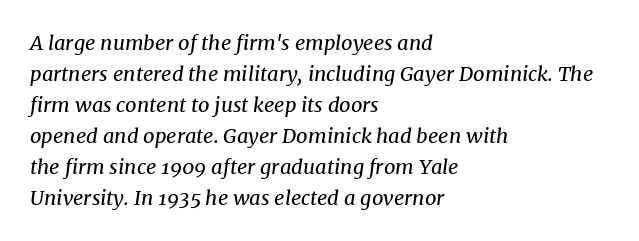
Leftover space on each line is placed entirely after the last word. Tracking here is standard; glyphs follow each other at the usual distance. Heaviness? Minimal to ordinary, like unemphasized prose. Check the space under the baseline: it is left empty.
